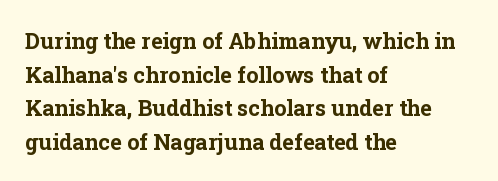
Q: Is the text bold? A: Yes.
Q: Is the text italic (slanted)? A: No, it is upright.
Q: Is the text underlined? A: No.
Q: How is the paragraph aligned? A: Left-aligned.
Q: Is the spacing between letters normal or unusually wide? A: Normal.
Q: Is the spacing between lines tight, normal or loose? A: Normal.
